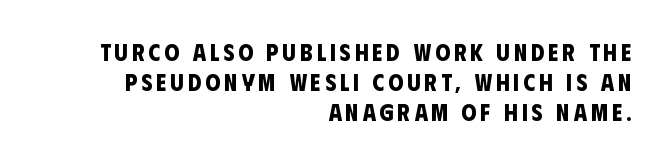
{"bold": "yes", "underline": "no", "align": "right", "line_spacing_ratio": 1.24, "glyph_px": 24}
